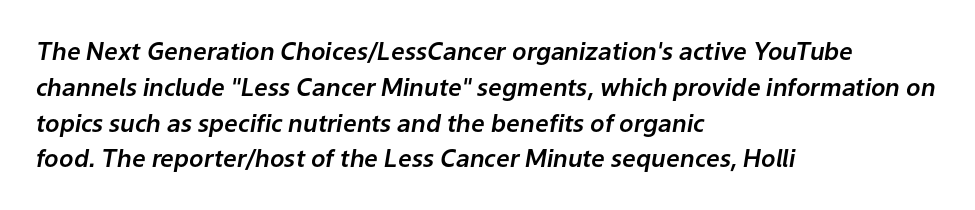
{"italic": "yes", "lean": "right", "slant_degrees": 9, "underline": "no", "align": "left", "line_spacing": "normal", "line_spacing_ratio": 1.49, "letter_spacing": "normal", "letter_spacing_em": 0.0, "glyph_px": 24}
